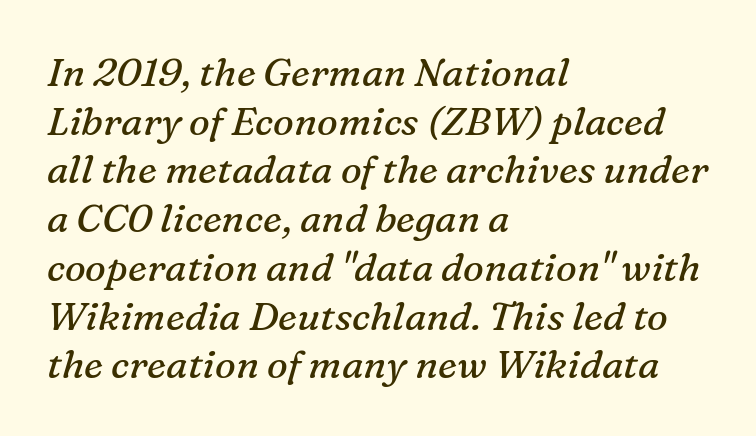
{"serif": "yes", "italic": "yes", "lean": "right", "slant_degrees": 16, "bold": "no", "weight": "regular", "width": "normal", "stroke_contrast": "medium", "x_height": "medium", "monospaced": "no", "underline": "no", "align": "left", "line_spacing": "normal", "line_spacing_ratio": 1.25, "letter_spacing": "normal", "letter_spacing_em": 0.0, "glyph_px": 39}
